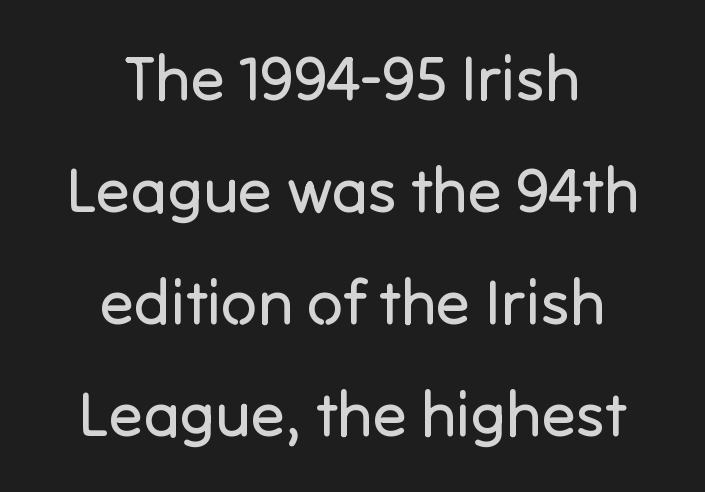
Plain, unruled lines of type. Vertical strokes here are truly vertical. In terms of letterspacing, this is plain default setting. Is this a fixed-width face? No — the glyphs have proportional, varying widths.
